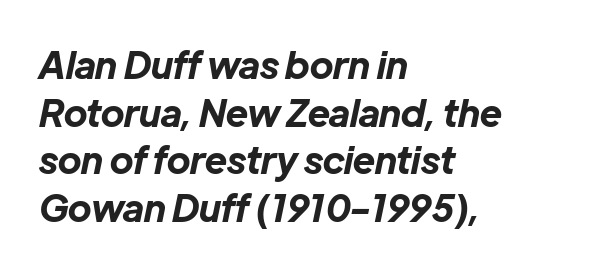
{"italic": "yes", "lean": "right", "slant_degrees": 12, "bold": "yes", "weight": "bold", "width": "normal", "stroke_contrast": "low", "x_height": "medium", "monospaced": "no", "underline": "no", "align": "left", "line_spacing": "normal", "line_spacing_ratio": 1.29, "letter_spacing": "normal", "letter_spacing_em": 0.0, "glyph_px": 37}
